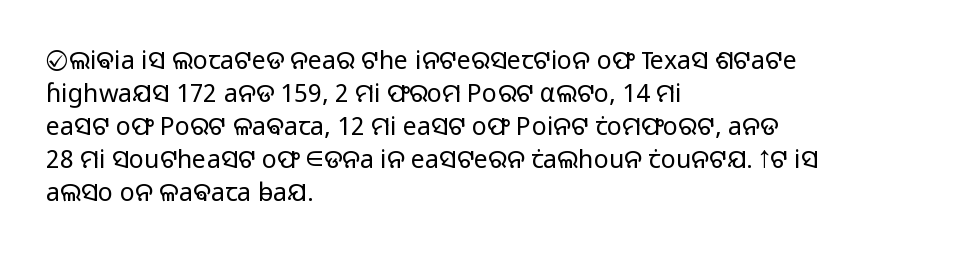
Q: Is the text bold? A: No.
Q: Is the text italic (slanted)? A: No, it is upright.
Q: Is the text underlined? A: No.
Q: How is the paragraph aligned? A: Left-aligned.
Q: Is the spacing between letters normal or unusually wide? A: Normal.
Q: Is the spacing between lines tight, normal or loose? A: Normal.
